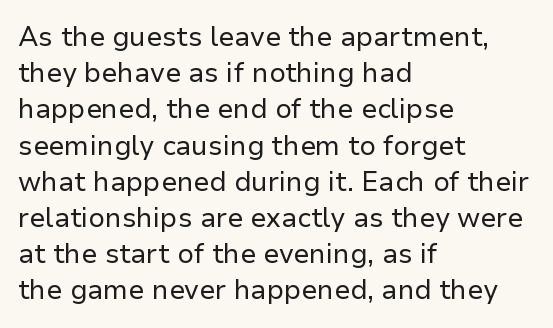
The strokes carry an ordinary text weight at most. Teacher's note: observe the even left margin — that is flush-left alignment. The lines sit at an ordinary, default distance from one another. Does extra space separate the letters? No, they use regular spacing. Posture: vertical. The specimen omits any rule beneath the text block's lines.
